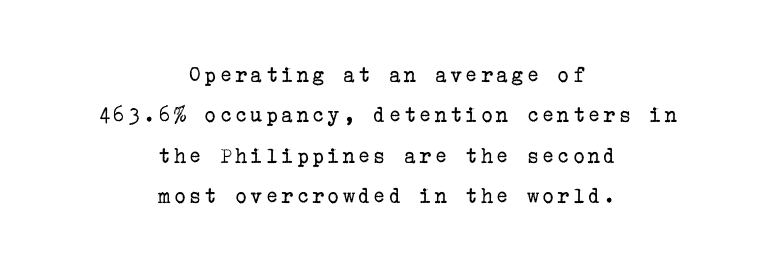
The image shows 23 px text type, upright; set centered, line spacing 1.76x, not underlined.
